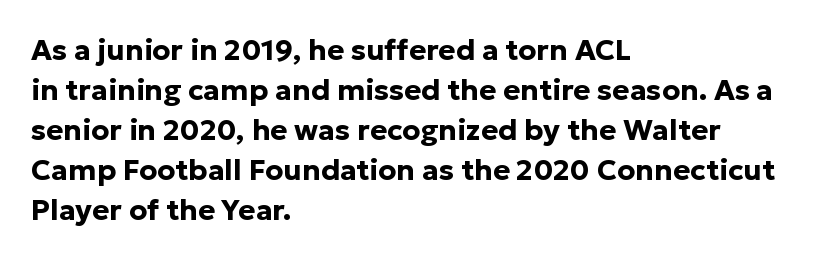
The image shows 29 px bold sans-serif type, upright; set left-aligned, normal line spacing (1.38x), normal letter spacing, not underlined; low stroke contrast and a medium x-height.
